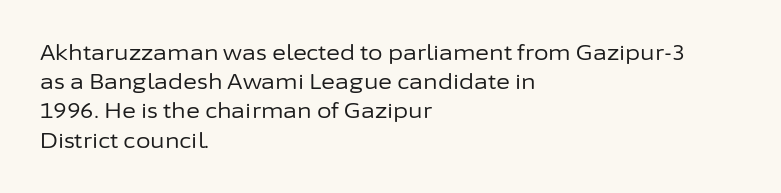
Q: Is the text bold? A: No.
Q: Is the text italic (slanted)? A: No, it is upright.
Q: Is the text underlined? A: No.
Q: How is the paragraph aligned? A: Left-aligned.
Q: Is the spacing between letters normal or unusually wide? A: Normal.
Q: Is the spacing between lines tight, normal or loose? A: Normal.
